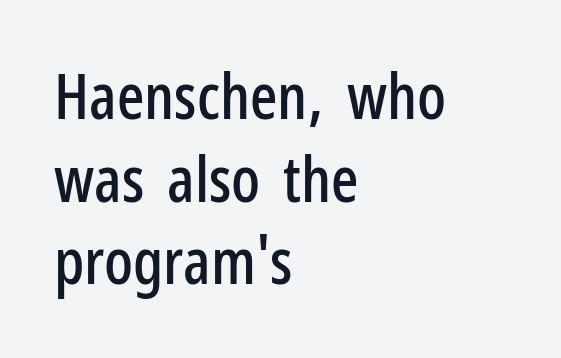
Q: Is the text italic (slanted)? A: No, it is upright.
Q: Is the typeface a serif or a sans-serif typeface? A: Sans-serif.
Q: Is the text underlined? A: No.
Q: How is the paragraph aligned? A: Left-aligned.
Q: Is the spacing between letters normal or unusually wide? A: Normal.
Q: Is the spacing between lines tight, normal or loose? A: Normal.
Q: Width (condensed, normal, or wide)? A: Condensed.
Q: Stroke contrast? A: Low.
Q: x-height? A: Medium.
Q: Monospaced? A: No.
